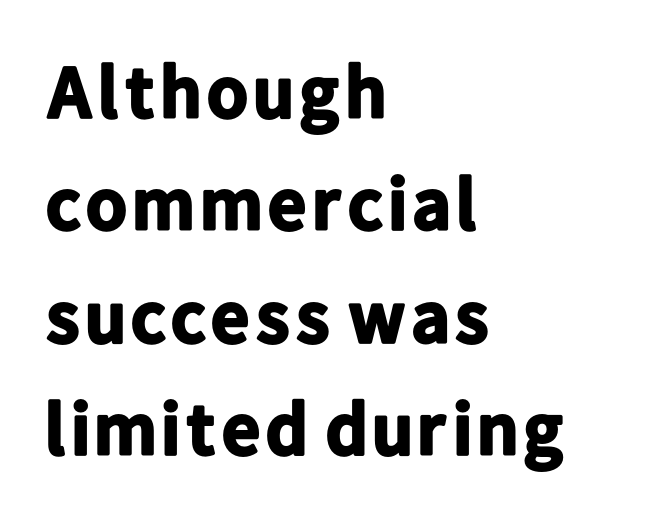
Q: Is the text bold? A: Yes.
Q: Is the text italic (slanted)? A: No, it is upright.
Q: Is the typeface a serif or a sans-serif typeface? A: Sans-serif.
Q: Is the text underlined? A: No.
Q: How is the paragraph aligned? A: Left-aligned.
Q: Is the spacing between letters normal or unusually wide? A: Normal.
Q: Is the spacing between lines tight, normal or loose? A: Normal.
Q: Width (condensed, normal, or wide)? A: Normal.
Q: Stroke contrast? A: Low.
Q: x-height? A: Medium.
Q: Monospaced? A: No.
